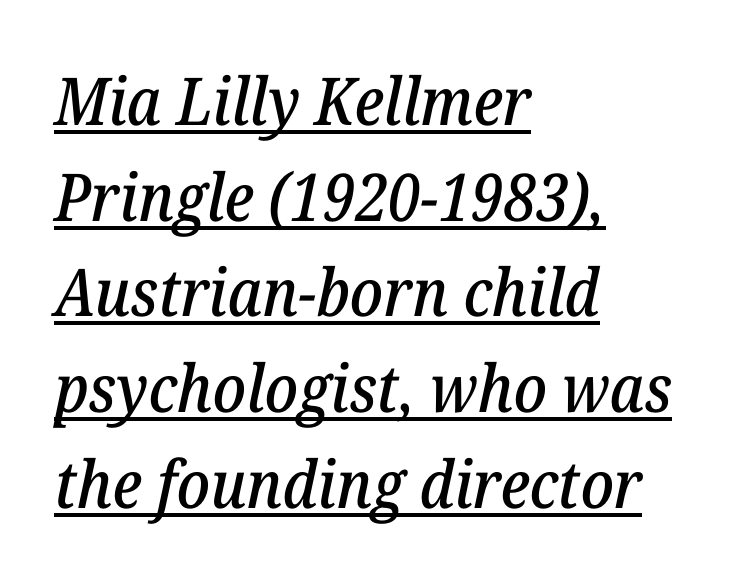
Q: Is the text italic (slanted)? A: Yes, it leans right by about 12 degrees.
Q: Is the typeface a serif or a sans-serif typeface? A: Serif.
Q: Is the text underlined? A: Yes.
Q: How is the paragraph aligned? A: Left-aligned.
Q: Is the spacing between letters normal or unusually wide? A: Normal.
Q: Is the spacing between lines tight, normal or loose? A: Normal.
Q: Width (condensed, normal, or wide)? A: Normal.
Q: Stroke contrast? A: Low.
Q: x-height? A: Medium.
Q: Monospaced? A: No.
